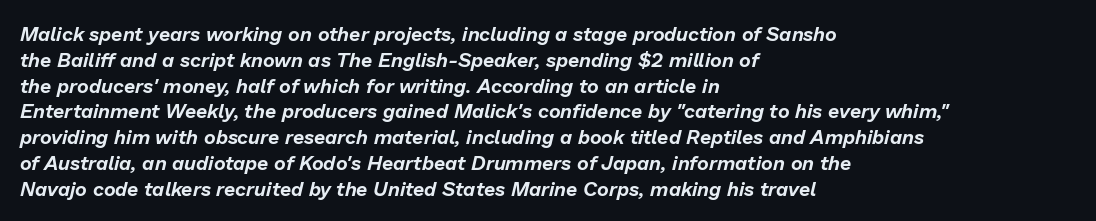
Words float on clear page, feet unadorned. Whoever set this chose a conventional vertical rhythm. The paragraph has a hard left edge and a soft right edge. The horizontal fit of the characters is conventional and even.
